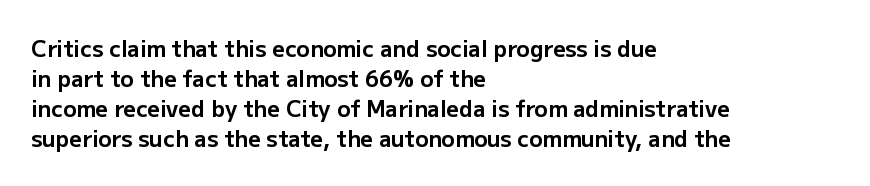
The paragraph shown leans on its left margin. This block has exactly the height ordinary leading produces. Italic: no, the glyphs are upright roman. The baseline area is clear.
